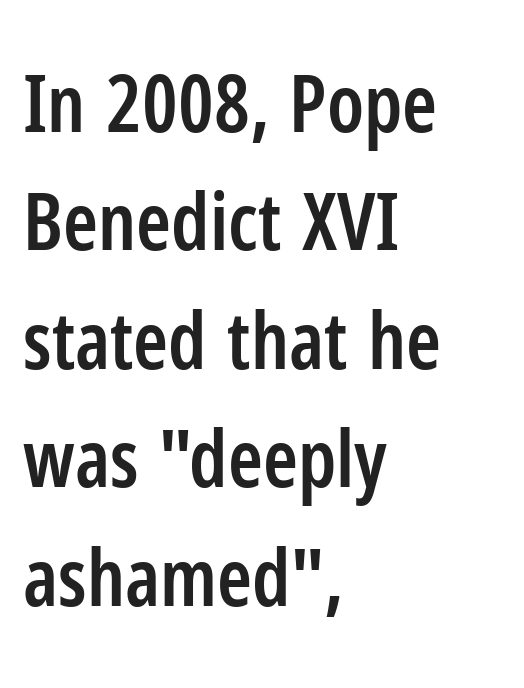
Spacing verdict: proportional, widths tailored to each character. Stems and bowls a touch heavier than normal — semibold. Leading: standard. The space directly below the letters is spotless. Each word holds together tightly as a unit, with standard inter-letter gaps. Layout note: lines flush left.
